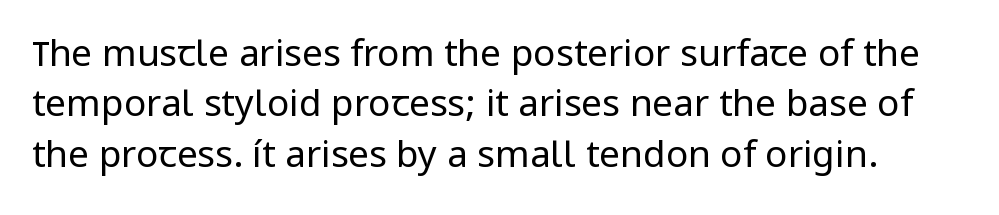
{"serif": "no", "italic": "no", "bold": "no", "weight": "regular", "width": "normal", "stroke_contrast": "low", "x_height": "medium", "monospaced": "no", "underline": "no", "line_spacing": "normal", "line_spacing_ratio": 1.36, "letter_spacing": "normal", "letter_spacing_em": 0.0, "glyph_px": 37}
